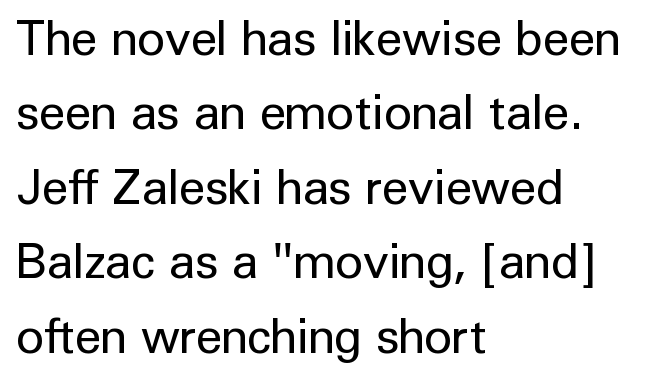
What kind of face is this? One without serifs — a sans. How would I describe the line gaps? Plain and ordinary. Tracking here is standard; glyphs follow each other at the usual distance. No extra ink here — the face is not bold. Nope, not italic — everything's standing straight. These lines are rendered in a variable-pitch font.
